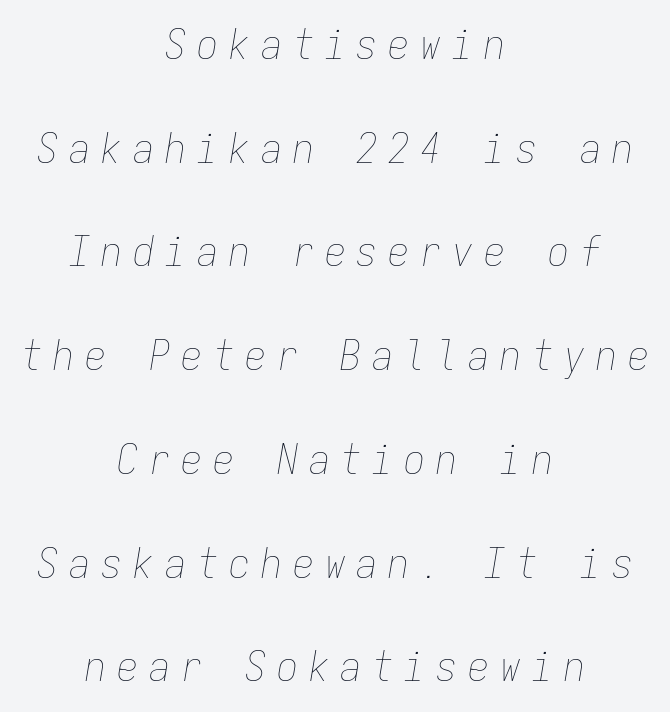
Typeset on center — no edge is straight. Note the uniform advance width — an 'i' takes as much space as an 'm'. In terms of letterspacing, this is a distinctly airy, spread setting. Decoration check: the copy has no underline. Rendered with sloped, italic letterforms.
